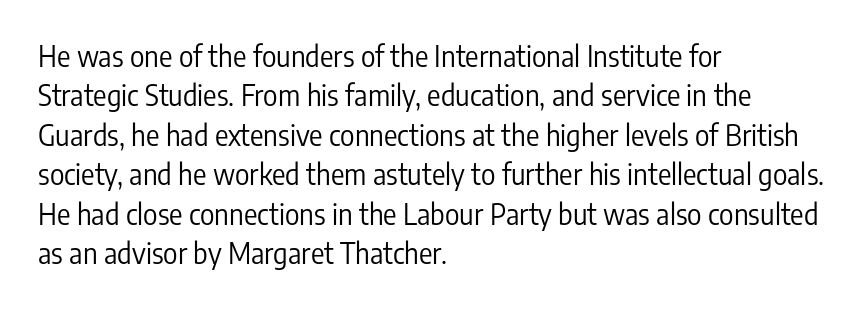
Q: Is the text bold? A: No.
Q: Is the text italic (slanted)? A: No, it is upright.
Q: Is the typeface a serif or a sans-serif typeface? A: Sans-serif.
Q: Is the text underlined? A: No.
Q: How is the paragraph aligned? A: Left-aligned.
Q: Is the spacing between letters normal or unusually wide? A: Normal.
Q: Is the spacing between lines tight, normal or loose? A: Normal.
Q: Width (condensed, normal, or wide)? A: Condensed.
Q: Stroke contrast? A: Low.
Q: x-height? A: Medium.
Q: Monospaced? A: No.
